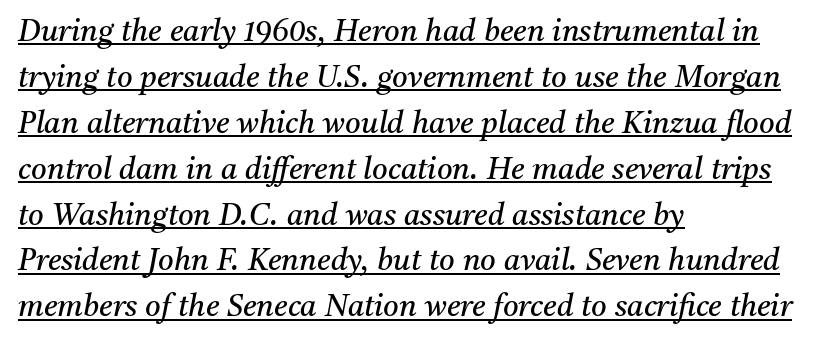
The image shows 30 px regular-weight serif type, italic (leaning right); set left-aligned, normal line spacing (1.53x), normal letter spacing, underlined; medium stroke contrast and a medium x-height.
